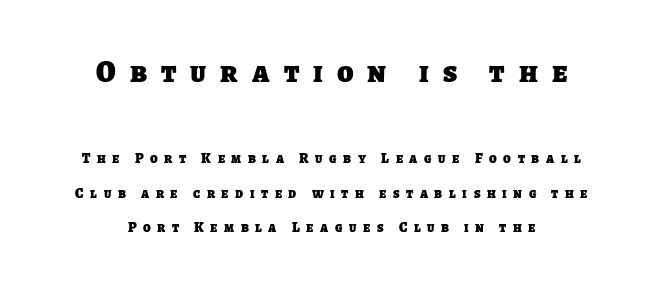
The image shows 30 px heavy sans-serif type; set centered, loose line spacing (2.45x), unusually wide letter spacing (+0.47 em), not underlined; the first (top) block is 2.14x larger; low stroke contrast and a large x-height.
